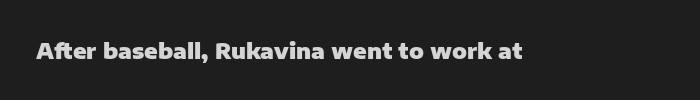
Short note: letters normally spaced. Words float on clear page, feet unadorned. The letters stand upright; this is a roman face. Heavy, bold letterforms.
